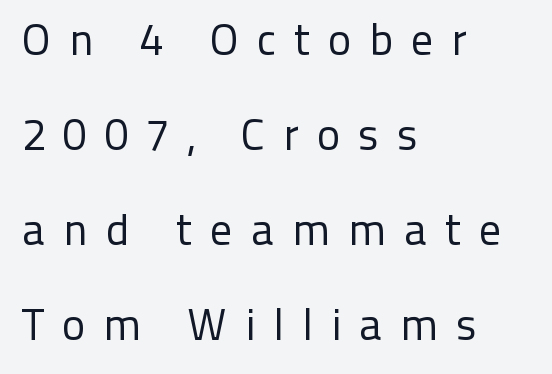
Q: Is the text bold? A: No.
Q: Is the text italic (slanted)? A: No, it is upright.
Q: Is the typeface a serif or a sans-serif typeface? A: Sans-serif.
Q: Is the text underlined? A: No.
Q: How is the paragraph aligned? A: Left-aligned.
Q: Is the spacing between letters normal or unusually wide? A: Unusually wide.
Q: Is the spacing between lines tight, normal or loose? A: Loose.
Q: Width (condensed, normal, or wide)? A: Normal.
Q: Stroke contrast? A: Low.
Q: x-height? A: Medium.
Q: Monospaced? A: No.
